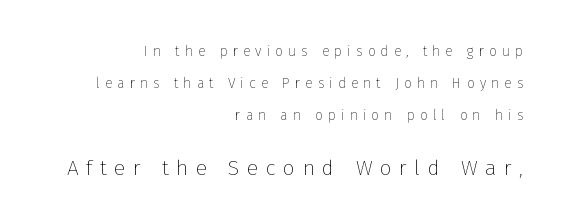
Q: Is the text bold? A: No.
Q: Is the text italic (slanted)? A: No, it is upright.
Q: Is the text underlined? A: No.
Q: How is the paragraph aligned? A: Right-aligned.
Q: Is the spacing between letters normal or unusually wide? A: Unusually wide.
Q: Is the spacing between lines tight, normal or loose? A: Loose.
Q: Which block of text is set in a larger size, the first (top) or the second (bottom)? A: The second (bottom) one.
